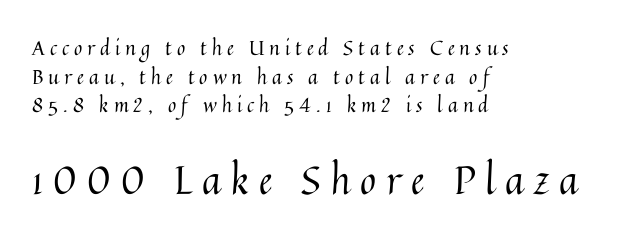
{"bold": "no", "weight": "regular", "width": "normal", "stroke_contrast": "medium", "x_height": "medium", "monospaced": "no", "underline": "no", "align": "left", "line_spacing": "normal", "line_spacing_ratio": 1.43, "letter_spacing": "wide", "letter_spacing_em": 0.25, "larger_block": "second", "size_ratio": 1.95, "glyph_px": 39}
